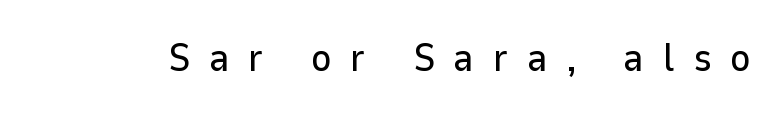
{"serif": "no", "italic": "no", "width": "normal", "stroke_contrast": "low", "x_height": "medium", "monospaced": "no", "underline": "no", "letter_spacing": "wide", "letter_spacing_em": 0.48, "glyph_px": 39}
